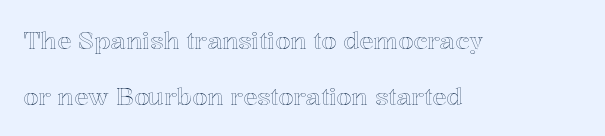
{"italic": "no", "underline": "no", "align": "left", "line_spacing": "loose", "line_spacing_ratio": 2.33, "letter_spacing": "normal", "letter_spacing_em": 0.0, "glyph_px": 24}
